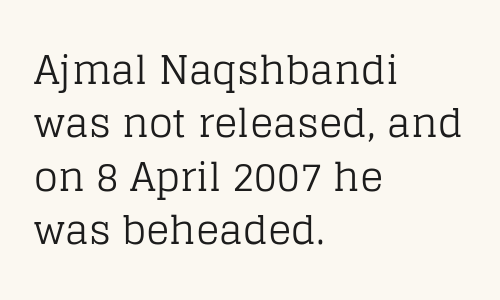
Q: Is the text bold? A: No.
Q: Is the text italic (slanted)? A: No, it is upright.
Q: Is the typeface a serif or a sans-serif typeface? A: Serif.
Q: Is the text underlined? A: No.
Q: How is the paragraph aligned? A: Left-aligned.
Q: Is the spacing between letters normal or unusually wide? A: Normal.
Q: Is the spacing between lines tight, normal or loose? A: Normal.
Q: Width (condensed, normal, or wide)? A: Normal.
Q: Stroke contrast? A: Low.
Q: x-height? A: Large.
Q: Monospaced? A: No.
